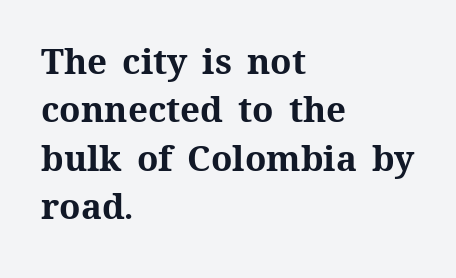
Q: Is the text bold? A: Yes.
Q: Is the text italic (slanted)? A: No, it is upright.
Q: Is the text underlined? A: No.
Q: How is the paragraph aligned? A: Left-aligned.
Q: Is the spacing between letters normal or unusually wide? A: Normal.
Q: Is the spacing between lines tight, normal or loose? A: Normal.
Q: Width (condensed, normal, or wide)? A: Normal.
Q: Stroke contrast? A: Medium.
Q: x-height? A: Medium.
Q: Monospaced? A: No.
